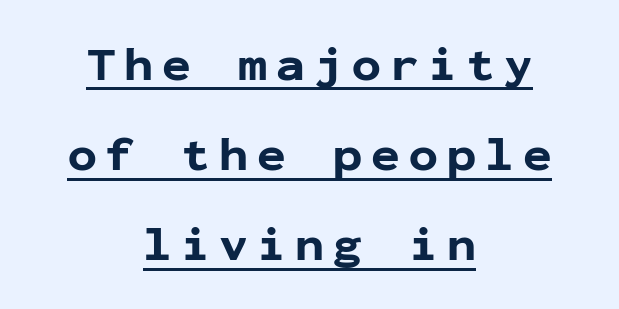
Students, observe the line beneath the letters — that is underlining. These lines are composed in type without serifs. Strokes here are thick enough to call this a true bold. Do the characters align in a grid? Yes, the font is monospaced.
